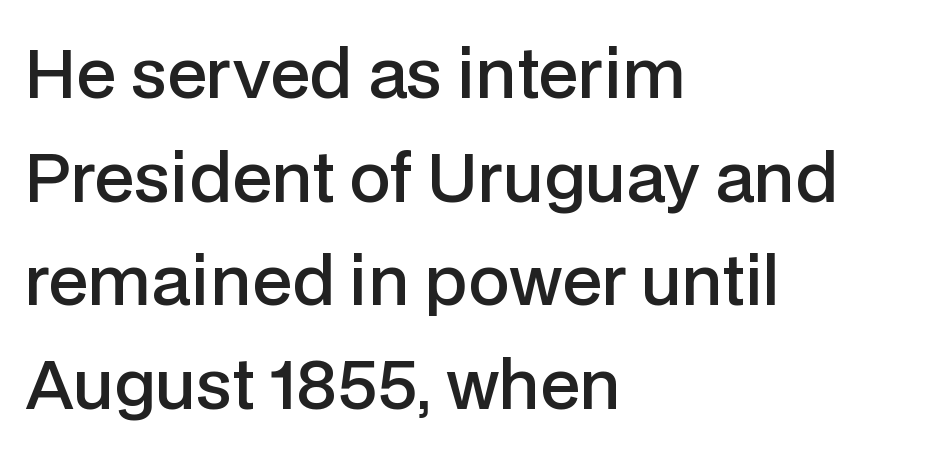
{"serif": "no", "italic": "no", "bold": "semi", "weight": "semibold", "width": "normal", "stroke_contrast": "low", "x_height": "medium", "monospaced": "no", "underline": "no", "align": "left", "line_spacing": "normal", "line_spacing_ratio": 1.57, "letter_spacing": "normal", "letter_spacing_em": 0.0, "glyph_px": 66}
